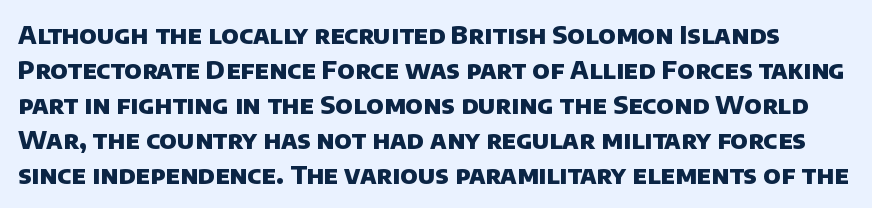
Q: Is the text bold? A: Yes.
Q: Is the text underlined? A: No.
Q: Is the spacing between letters normal or unusually wide? A: Normal.
Q: Is the spacing between lines tight, normal or loose? A: Normal.
